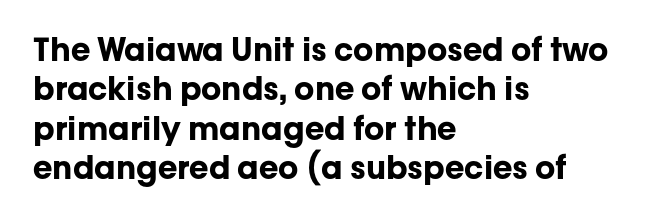
Q: Is the text bold? A: Yes.
Q: Is the text italic (slanted)? A: No, it is upright.
Q: Is the typeface a serif or a sans-serif typeface? A: Sans-serif.
Q: Is the text underlined? A: No.
Q: How is the paragraph aligned? A: Left-aligned.
Q: Is the spacing between letters normal or unusually wide? A: Normal.
Q: Width (condensed, normal, or wide)? A: Normal.
Q: Stroke contrast? A: Low.
Q: x-height? A: Medium.
Q: Monospaced? A: No.
